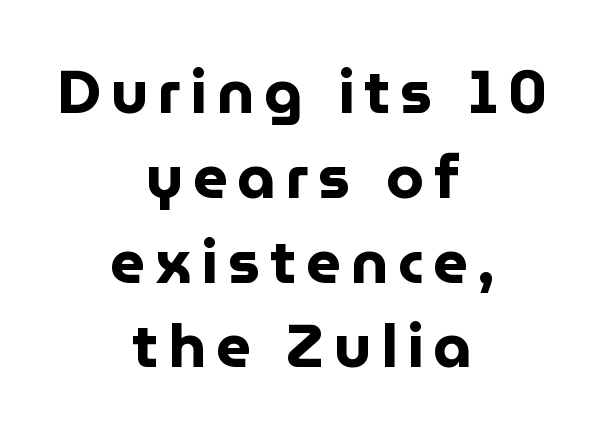
Q: Is the text bold? A: Yes.
Q: Is the text italic (slanted)? A: No, it is upright.
Q: Is the typeface a serif or a sans-serif typeface? A: Sans-serif.
Q: Is the text underlined? A: No.
Q: How is the paragraph aligned? A: Centered.
Q: Is the spacing between lines tight, normal or loose? A: Normal.
Q: Width (condensed, normal, or wide)? A: Normal.
Q: Stroke contrast? A: Low.
Q: x-height? A: Medium.
Q: Monospaced? A: No.
